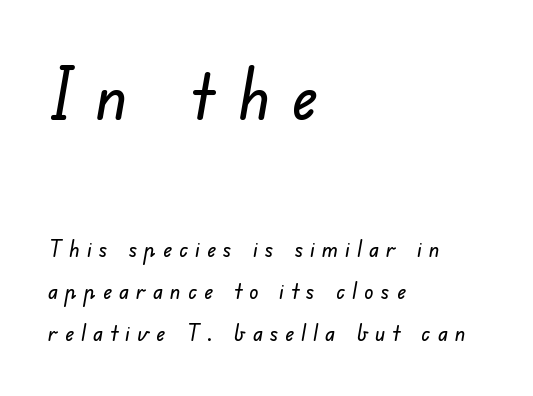
Q: Is the typeface a serif or a sans-serif typeface? A: Sans-serif.
Q: Is the text underlined? A: No.
Q: How is the paragraph aligned? A: Left-aligned.
Q: Is the spacing between letters normal or unusually wide? A: Unusually wide.
Q: Which block of text is set in a larger size, the first (top) or the second (bottom)? A: The first (top) one.
Q: Width (condensed, normal, or wide)? A: Normal.
Q: Stroke contrast? A: Low.
Q: x-height? A: Small.
Q: Monospaced? A: No.
